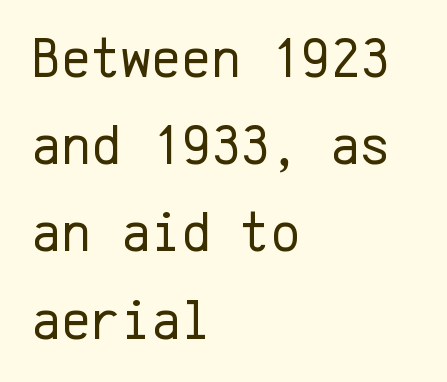
The image shows 57 px regular-weight sans-serif type, upright, monospaced; set left-aligned, normal line spacing (1.53x), normal letter spacing, not underlined; low stroke contrast and a medium x-height.
